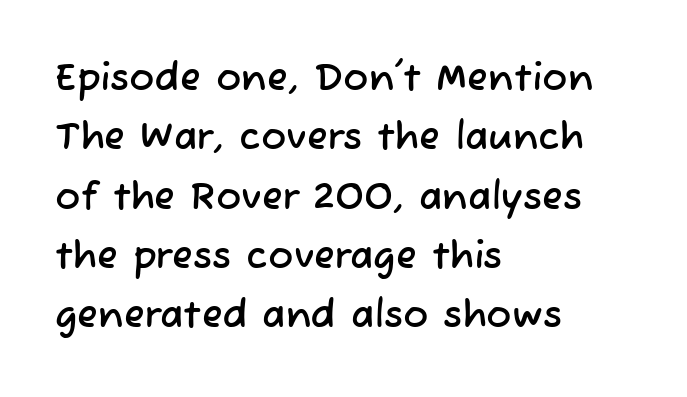
Each letter keeps its own natural width here, so spacing adapts to shape. Casual observation: everything's shoved over to the left. How would I describe the line gaps? Plain and ordinary. Caption: standard tracking, unaltered. These lines are composed in type without serifs. The words here are not underlined.
